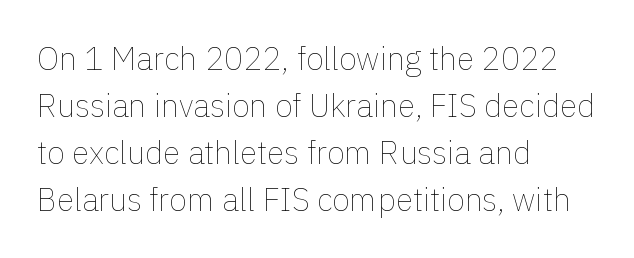
The image shows 32 px thin type, upright; set left-aligned, normal line spacing (1.47x), normal letter spacing, not underlined; a medium x-height.
